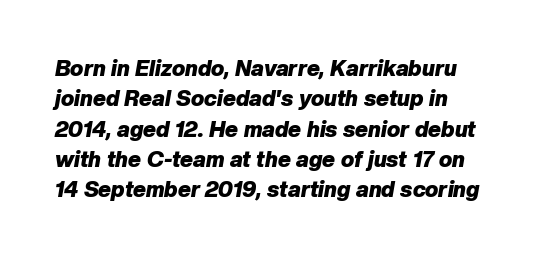
The image shows 22 px bold type, italic (leaning right); set left-aligned, normal line spacing (1.38x), normal letter spacing, not underlined.
